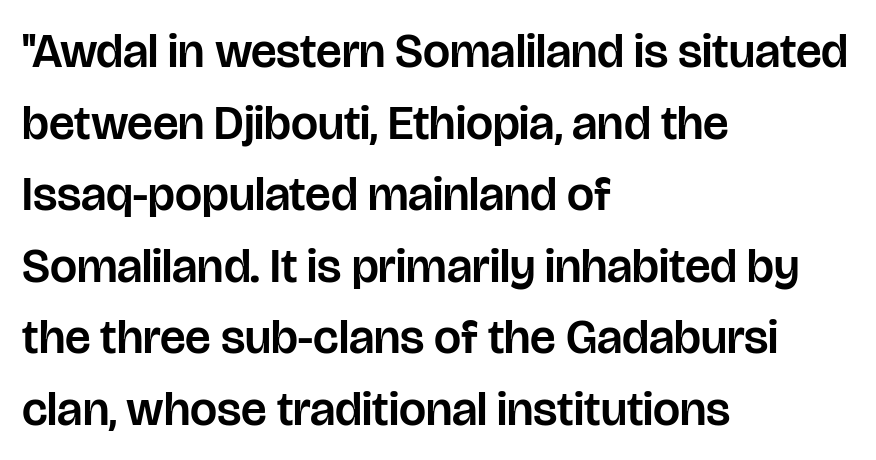
The image shows 48 px sans-serif type, upright; set left-aligned, normal line spacing (1.49x), normal letter spacing, not underlined; low stroke contrast and a large x-height.
